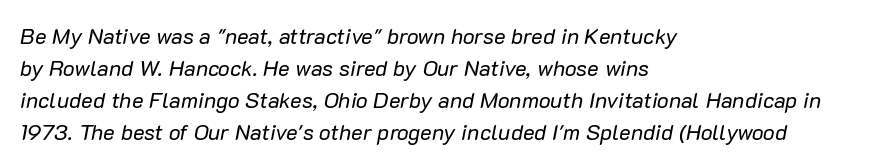
The image shows 22 px text type, italic (leaning right); set left-aligned, normal line spacing (1.45x), normal letter spacing, not underlined.
